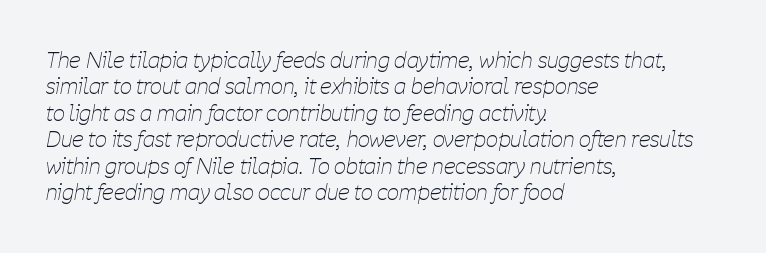
{"italic": "yes", "lean": "right", "slant_degrees": 11, "bold": "no", "underline": "no", "align": "left", "line_spacing": "normal", "line_spacing_ratio": 1.26, "letter_spacing": "normal", "letter_spacing_em": 0.0, "glyph_px": 21}
